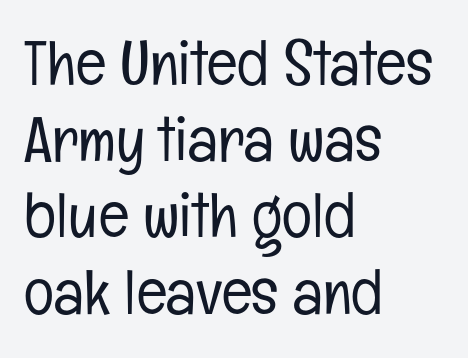
The gap between lines stays unmarked. Tracking value appears to be zero — textbook default spacing. The characters are drawn with everyday or finer stroke widths. Typographically, this falls in the sans-serif category. The specimen reads as upright at a glance. A typesetter would call this proportional, since set widths differ per character.
